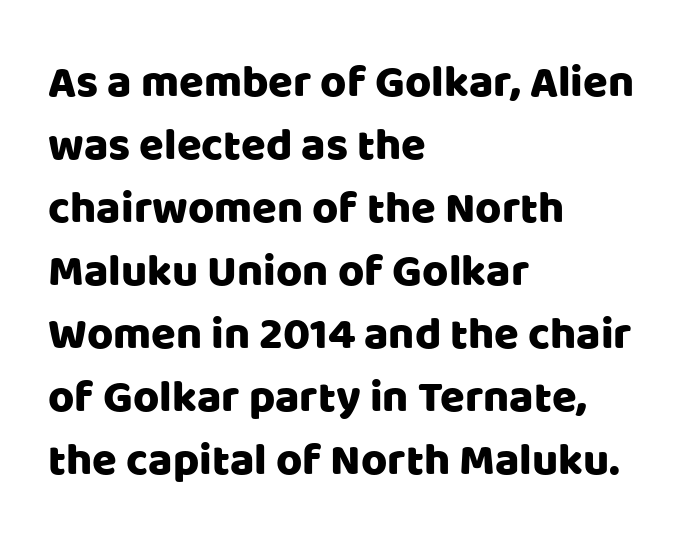
The image shows 45 px sans-serif type, upright; set left-aligned, normal line spacing (1.4x), normal letter spacing, not underlined; low stroke contrast and a large x-height.
